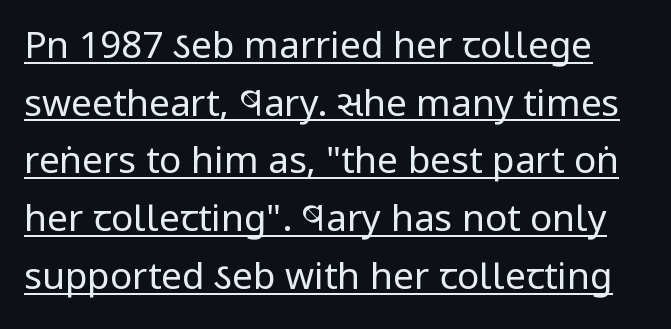
{"serif": "no", "italic": "no", "bold": "no", "weight": "regular", "width": "condensed", "stroke_contrast": "low", "x_height": "large", "monospaced": "no", "underline": "yes", "line_spacing": "normal", "line_spacing_ratio": 1.56, "letter_spacing": "normal", "letter_spacing_em": 0.0, "glyph_px": 37}
